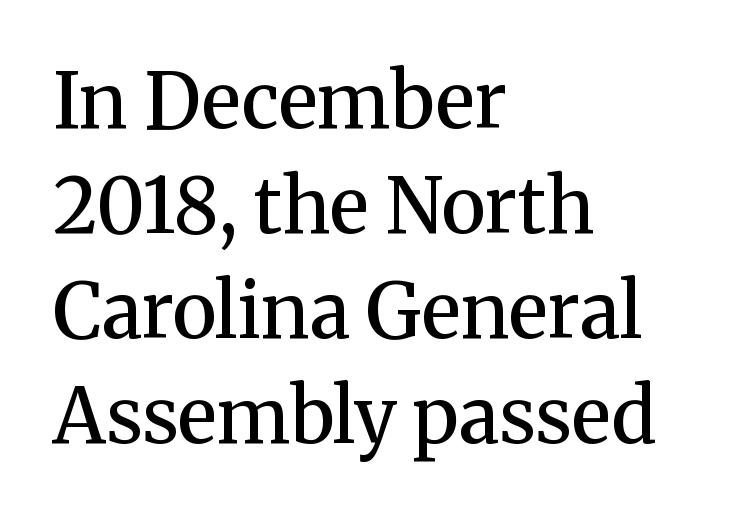
Q: Is the text bold? A: Semi-bold.
Q: Is the text italic (slanted)? A: No, it is upright.
Q: Is the typeface a serif or a sans-serif typeface? A: Serif.
Q: Is the text underlined? A: No.
Q: How is the paragraph aligned? A: Left-aligned.
Q: Is the spacing between letters normal or unusually wide? A: Normal.
Q: Is the spacing between lines tight, normal or loose? A: Normal.
Q: Width (condensed, normal, or wide)? A: Normal.
Q: Stroke contrast? A: Medium.
Q: x-height? A: Medium.
Q: Monospaced? A: No.
